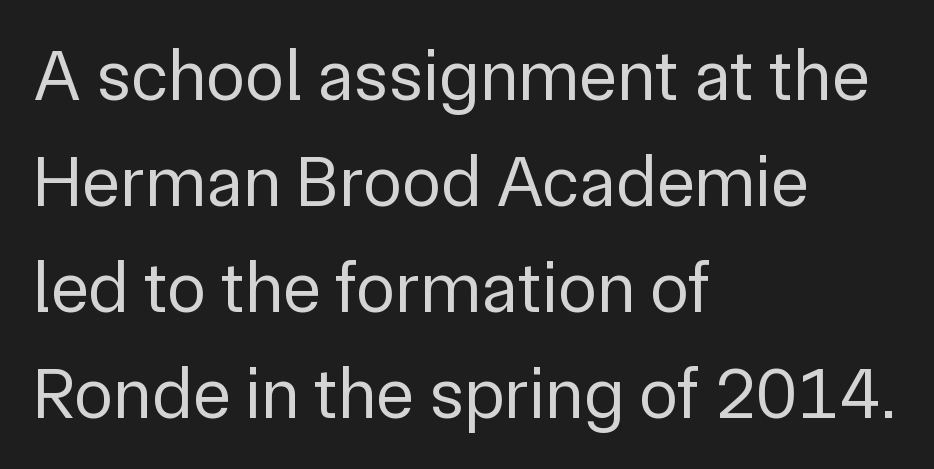
The image shows 72 px regular-weight sans-serif type, upright; set left-aligned, normal line spacing (1.47x), normal letter spacing, not underlined; low stroke contrast and a medium x-height.
